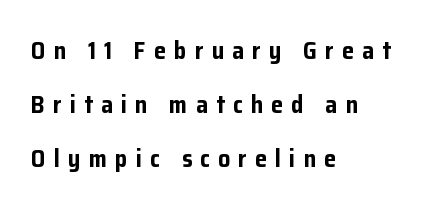
The image shows 24 px bold type, upright; set left-aligned, loose line spacing (2.25x), unusually wide letter spacing (+0.34 em), not underlined.
